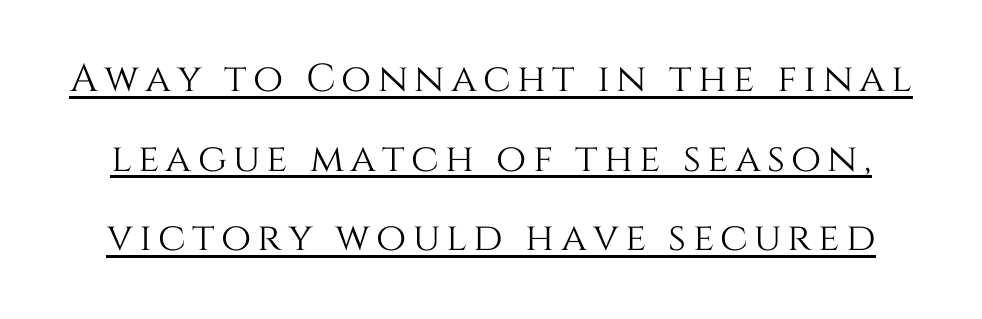
Notice how a bar underscores the lettering throughout. A great deal of white space separates one row of letters from the next. Nope, not italic — everything's standing straight. The face used here is proportionally spaced, like ordinary book or web type.
